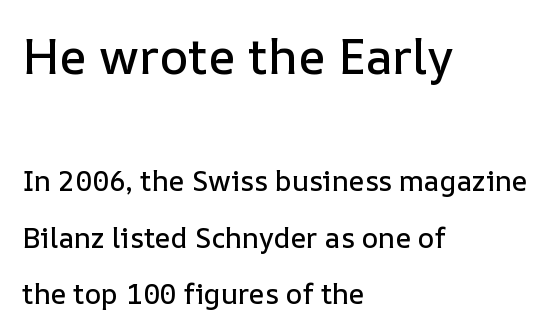
The passage shown has conventional tracking throughout. Any mark beneath the type? The region is blank. Baseline-to-baseline distance is far greater than the letter height. Ordinary non-slanted type is in use. Large over small — that's the arrangement of the two blocks here.
